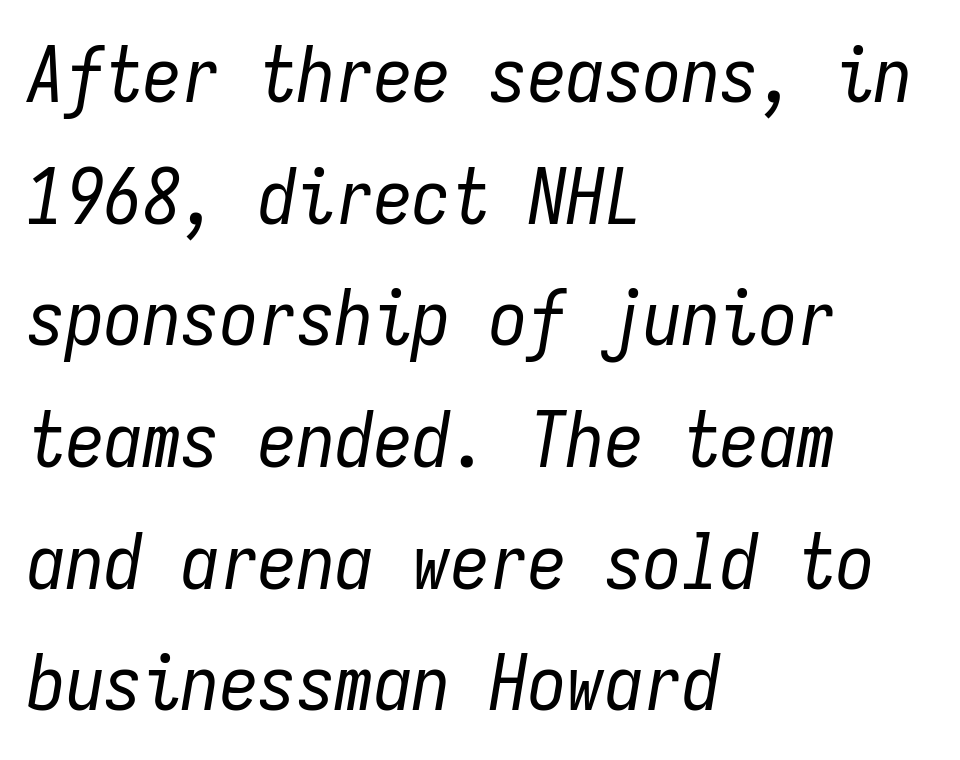
Tracking here is standard; glyphs follow each other at the usual distance. A typesetter would call this monospace, since all characters share one set width. Quick note: italic. A typesetter would call this leading conventional body-copy spacing. The baseline area is clear.
